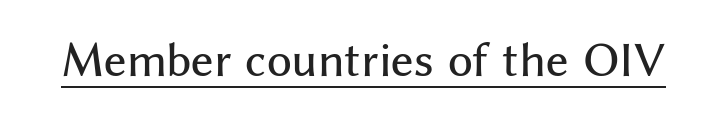
{"serif": "no", "italic": "no", "width": "normal", "stroke_contrast": "medium", "x_height": "medium", "monospaced": "no", "underline": "yes", "letter_spacing": "normal", "letter_spacing_em": 0.0, "glyph_px": 43}
